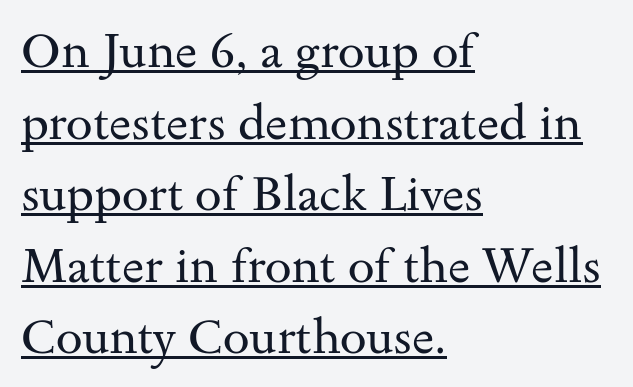
It's the straight-up-and-down kind of type. The paragraph has a hard left edge and a soft right edge. Looks like someone drew a line under every word here. Counters stay open thanks to moderate or lighter strokes. Caption: standard tracking, unaltered. Successive baselines arrive at the customary interval.
